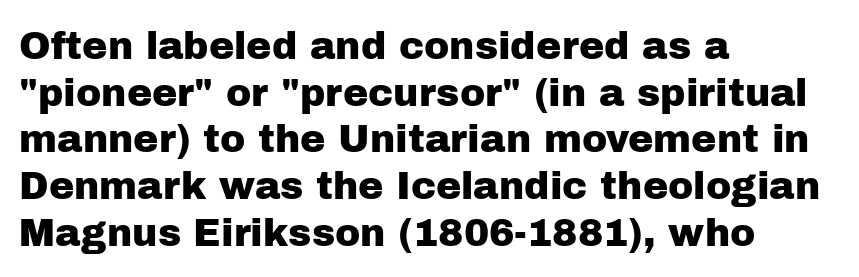
The image shows 38 px sans-serif type, upright; set left-aligned, line spacing 1.23x, normal letter spacing, not underlined; low stroke contrast and a medium x-height.
